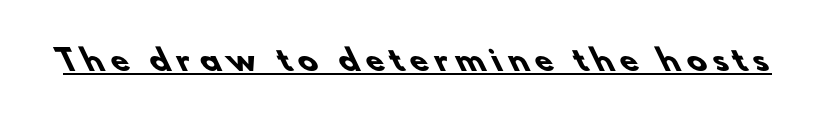
A baseline rule has been typeset under these characters. Note: no serifs on the glyphs. What weight is shown? A full bold with thick strokes. These lines are rendered in a variable-pitch font. Between one letter and the next there's a generous, obvious gap.
